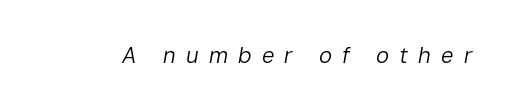
The image shows 22 px text type, italic (leaning right); set unusually wide letter spacing (+0.46 em), not underlined.
